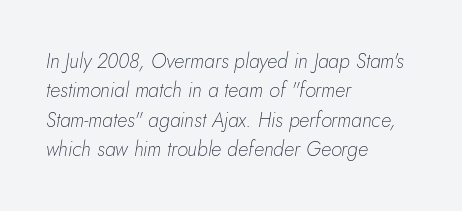
The image shows 20 px text type, italic (leaning right); set left-aligned, normal line spacing (1.47x), normal letter spacing, not underlined.
